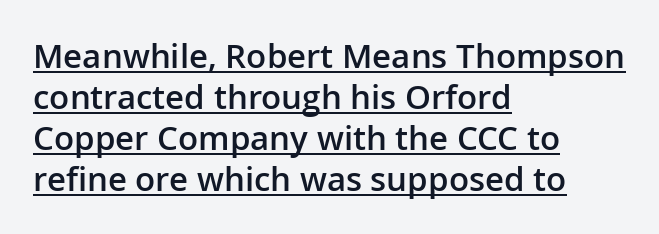
Q: Is the text bold? A: Semi-bold.
Q: Is the text italic (slanted)? A: No, it is upright.
Q: Is the typeface a serif or a sans-serif typeface? A: Sans-serif.
Q: Is the text underlined? A: Yes.
Q: How is the paragraph aligned? A: Left-aligned.
Q: Is the spacing between letters normal or unusually wide? A: Normal.
Q: Width (condensed, normal, or wide)? A: Normal.
Q: Stroke contrast? A: Low.
Q: x-height? A: Medium.
Q: Monospaced? A: No.
